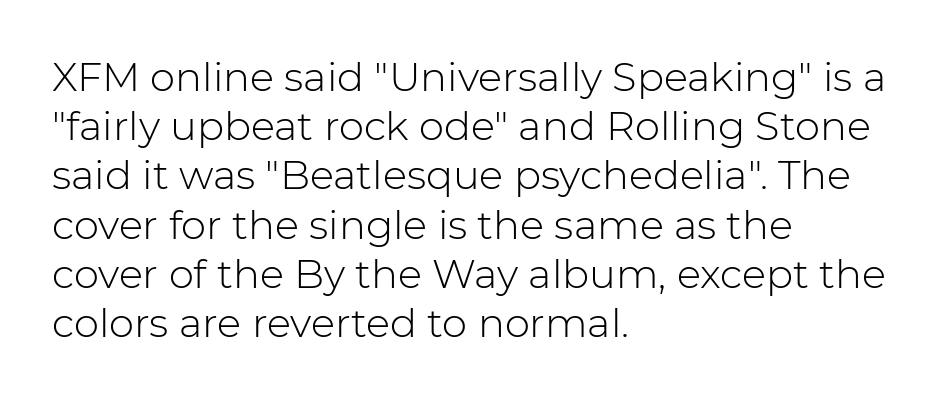
The image shows 40 px light sans-serif type, upright; set left-aligned, line spacing 1.23x, normal letter spacing, not underlined; low stroke contrast and a medium x-height.
